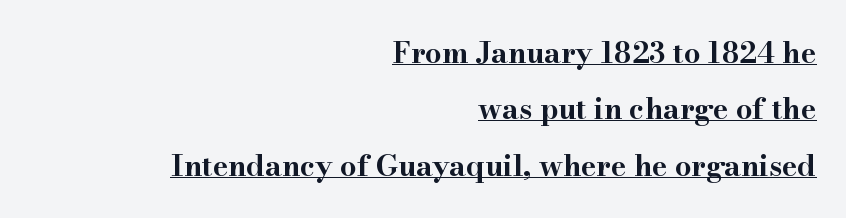
{"serif": "yes", "italic": "no", "bold": "yes", "weight": "bold", "width": "wide", "stroke_contrast": "high", "x_height": "small", "monospaced": "no", "underline": "yes", "align": "right", "line_spacing": "loose", "line_spacing_ratio": 1.94, "letter_spacing": "normal", "letter_spacing_em": 0.0, "glyph_px": 29}
